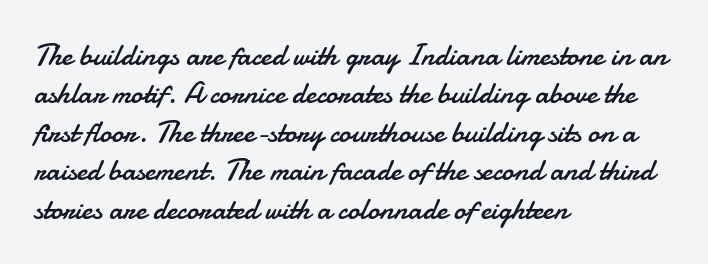
Honestly, the letter spacing is just normal — you wouldn't notice it. Weight: not bold — regular or lighter. A typesetter would call this leading conventional body-copy spacing. All the whitespace from short lines collects on the right.
